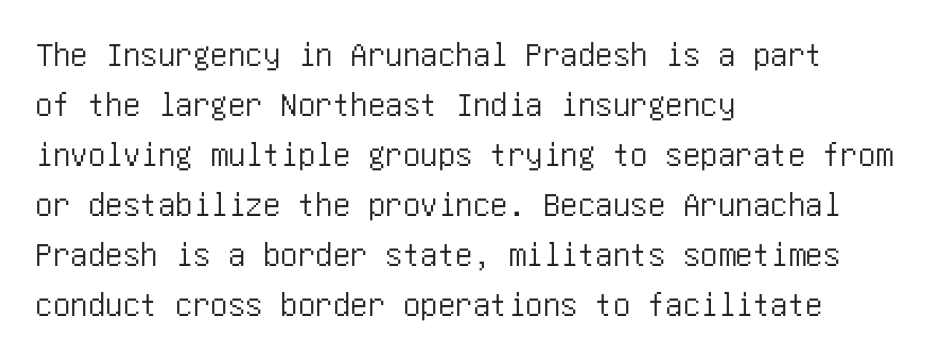
Q: Is the text italic (slanted)? A: No, it is upright.
Q: Is the typeface a serif or a sans-serif typeface? A: Sans-serif.
Q: Is the text underlined? A: No.
Q: How is the paragraph aligned? A: Left-aligned.
Q: Is the spacing between letters normal or unusually wide? A: Normal.
Q: Is the spacing between lines tight, normal or loose? A: Normal.
Q: Width (condensed, normal, or wide)? A: Condensed.
Q: Stroke contrast? A: Low.
Q: x-height? A: Large.
